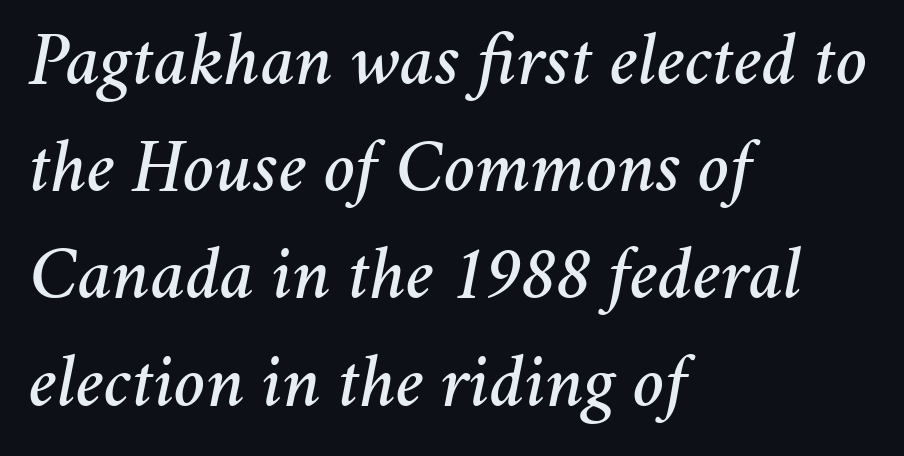
The image shows 75 px text type, italic (leaning right); set left-aligned, normal line spacing (1.43x), normal letter spacing, not underlined; medium stroke contrast and a medium x-height.
